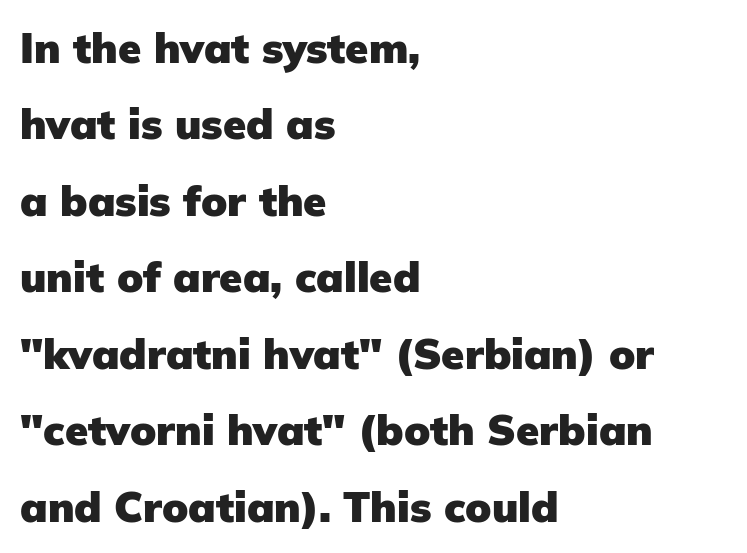
{"serif": "no", "italic": "no", "bold": "yes", "weight": "heavy", "width": "normal", "stroke_contrast": "low", "x_height": "medium", "monospaced": "no", "underline": "no", "align": "left", "line_spacing_ratio": 1.82, "letter_spacing": "normal", "letter_spacing_em": 0.0, "glyph_px": 42}
